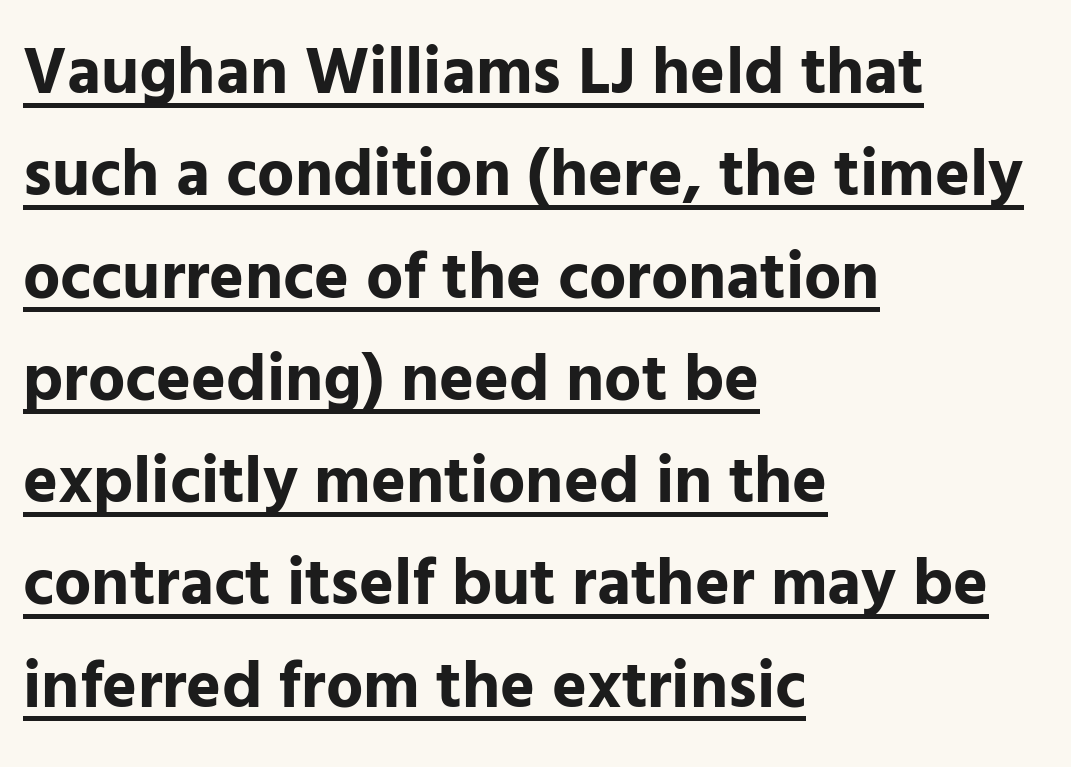
The type sits square on the baseline with zero lean. These lines are rendered in a variable-pitch font. This sample is left-justified, so line endings fall wherever the words run out. These characters rest on top of a visible drawn line. The designer went with a sans here, leaving each stem footless. Look at the tracking — it's just the regular setting, nothing added.
